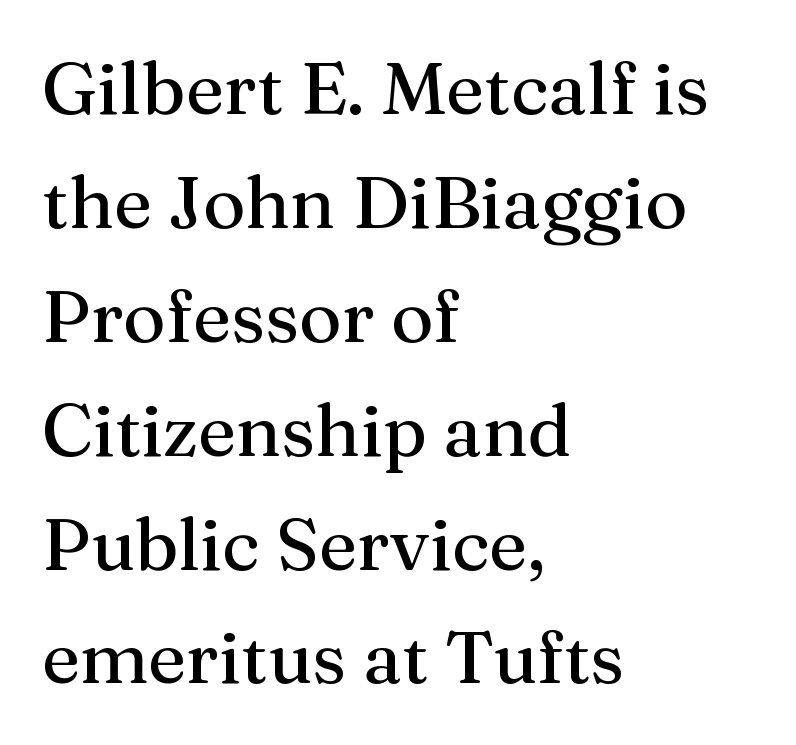
{"serif": "yes", "italic": "no", "width": "normal", "stroke_contrast": "medium", "x_height": "medium", "monospaced": "no", "underline": "no", "align": "left", "line_spacing": "normal", "line_spacing_ratio": 1.56, "letter_spacing": "normal", "letter_spacing_em": 0.0, "glyph_px": 73}
